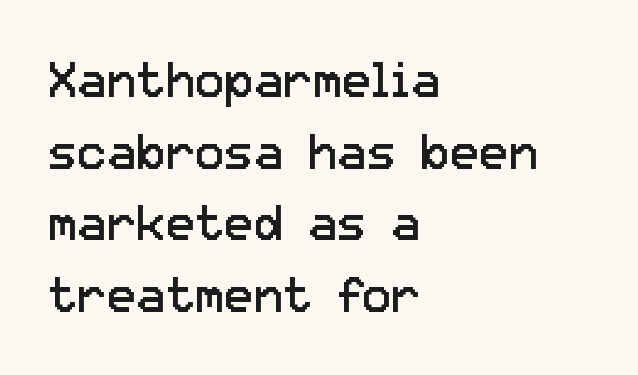
Q: Is the text bold? A: No.
Q: Is the text italic (slanted)? A: No, it is upright.
Q: Is the typeface a serif or a sans-serif typeface? A: Sans-serif.
Q: Is the text underlined? A: No.
Q: How is the paragraph aligned? A: Left-aligned.
Q: Is the spacing between letters normal or unusually wide? A: Normal.
Q: Is the spacing between lines tight, normal or loose? A: Normal.
Q: Width (condensed, normal, or wide)? A: Normal.
Q: Stroke contrast? A: Low.
Q: x-height? A: Medium.
Q: Monospaced? A: No.
